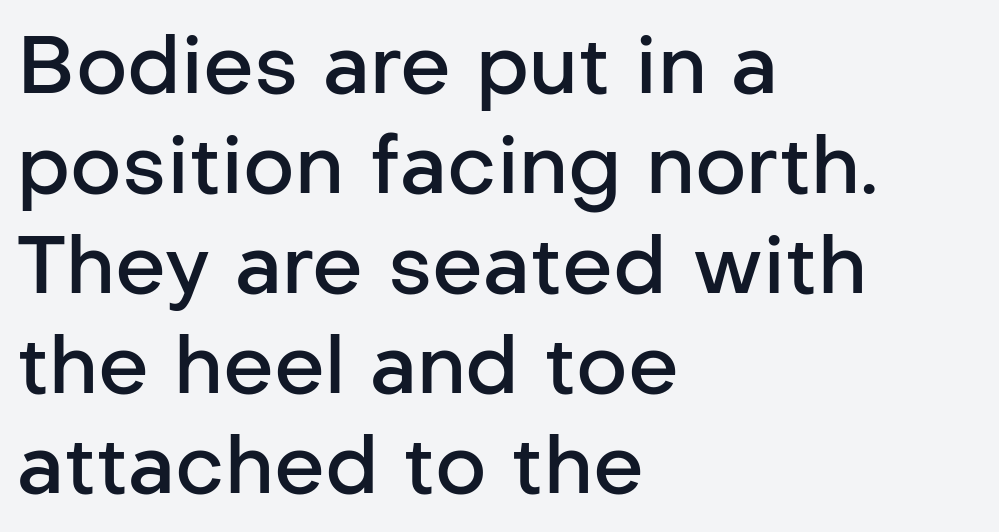
{"serif": "no", "italic": "no", "bold": "semi", "weight": "semibold", "width": "normal", "stroke_contrast": "low", "x_height": "medium", "monospaced": "no", "underline": "no", "align": "left", "line_spacing": "normal", "line_spacing_ratio": 1.25, "letter_spacing": "normal", "letter_spacing_em": 0.0, "glyph_px": 80}
